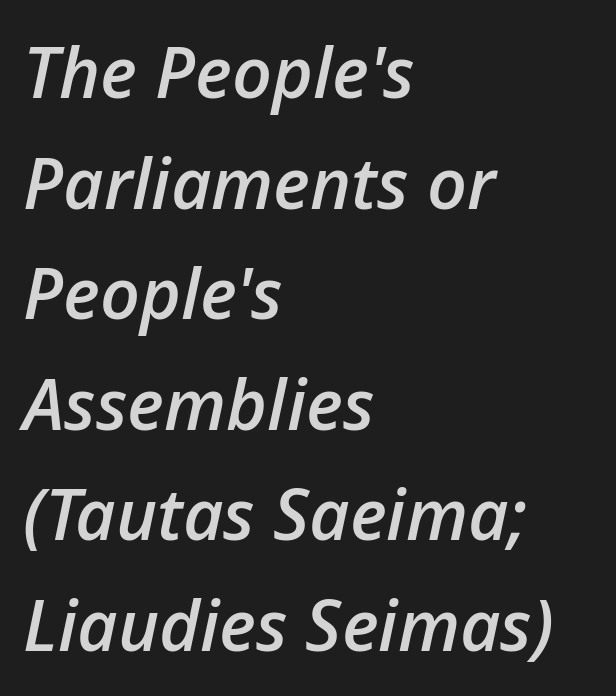
The image shows 70 px semibold type, italic (leaning right); set left-aligned, normal line spacing (1.58x), normal letter spacing, not underlined; low stroke contrast and a medium x-height.
